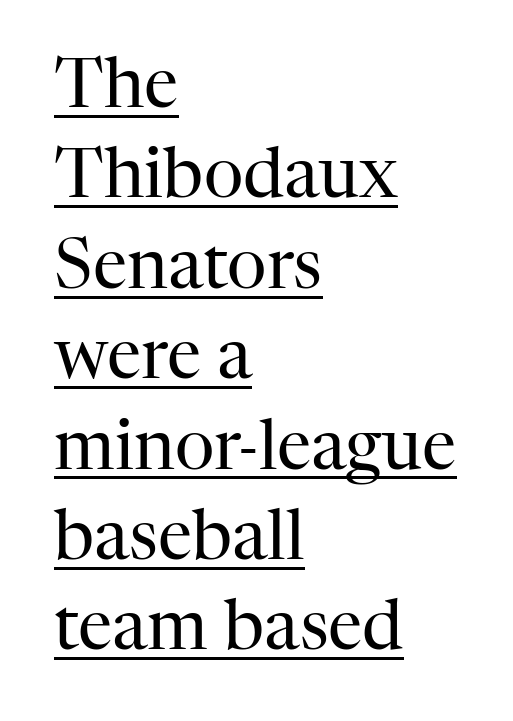
A typographer would call this underscored text. This sample keeps an unexceptional amount of space between lines. This rendering employs a face with finishing strokes, i.e., a serif. Italic? Not at all — the glyphs are vertical. The passage is arranged the way most books set body copy — flush left. The font is comparable to plain body text, perhaps lighter.
